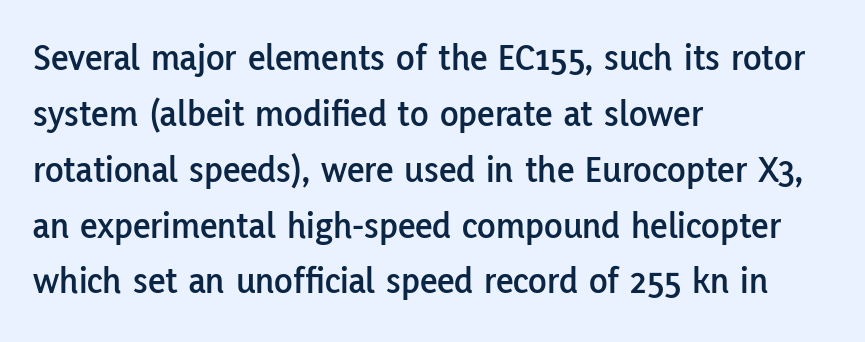
Default kerning and tracking; the words read as compact shapes. The characters display no serif detailing; their extremities are plain. If you drew a line through each stem, it would be perfectly vertical. Clear beneath every line of the passage. Is there much room between lines? A standard amount, neither cramped nor airy. Short and long lines alike share a common starting point at left.
